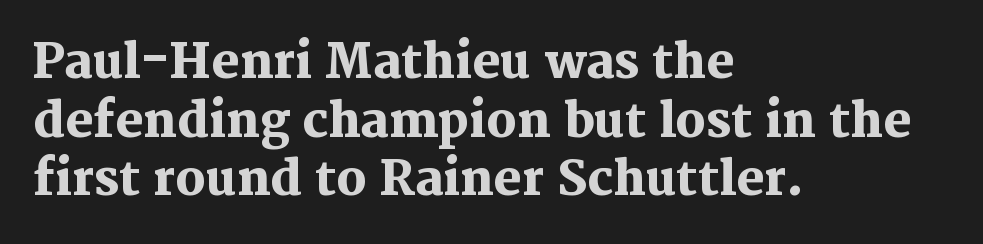
The image shows 47 px heavy serif type, upright; set left-aligned, normal line spacing (1.25x), normal letter spacing, not underlined; medium stroke contrast and a medium x-height.
